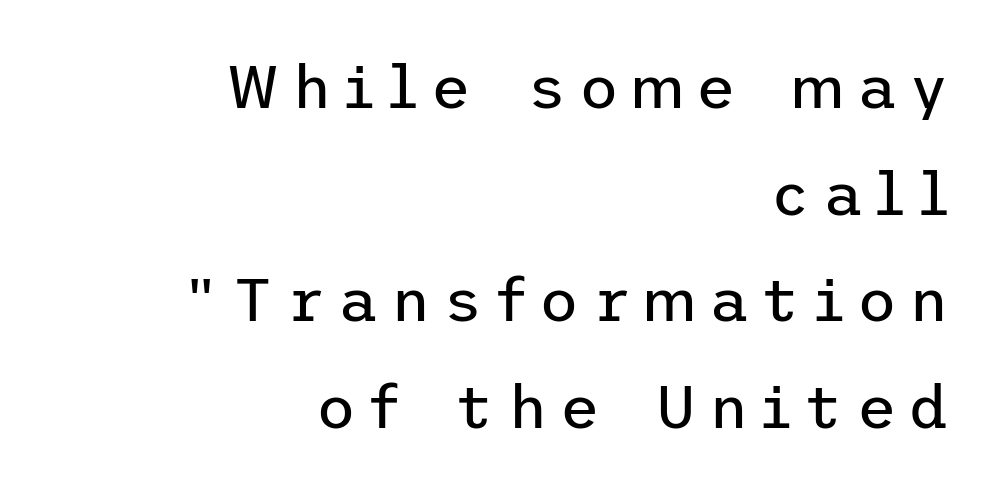
The image shows 61 px regular-weight sans-serif type, upright; set right-aligned, line spacing 1.75x, unusually wide letter spacing (+0.21 em), not underlined; low stroke contrast and a medium x-height.
